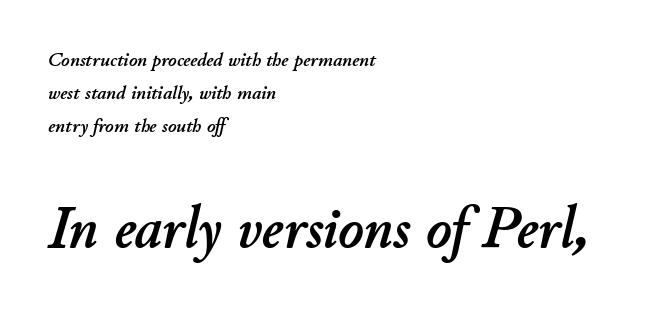
Q: Is the text italic (slanted)? A: Yes, it leans right by about 11 degrees.
Q: Is the text underlined? A: No.
Q: How is the paragraph aligned? A: Left-aligned.
Q: Is the spacing between letters normal or unusually wide? A: Normal.
Q: Is the spacing between lines tight, normal or loose? A: Normal.
Q: Which block of text is set in a larger size, the first (top) or the second (bottom)? A: The second (bottom) one.
Q: Width (condensed, normal, or wide)? A: Normal.
Q: Stroke contrast? A: Low.
Q: x-height? A: Small.
Q: Monospaced? A: No.
